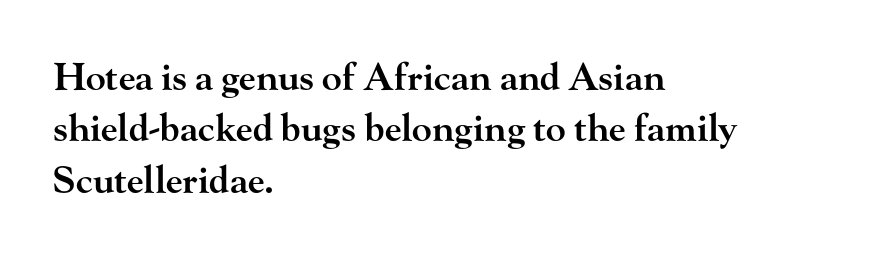
The space beneath each line is pristine and unruled. Caption: multi-line text, flush left, ragged right. Reading down the column, the eye jumps a familiar distance to each next line. Is this a fixed-width face? No — the glyphs have proportional, varying widths.
